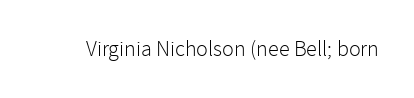
The image shows 22 px text type, upright; set normal letter spacing, not underlined.
